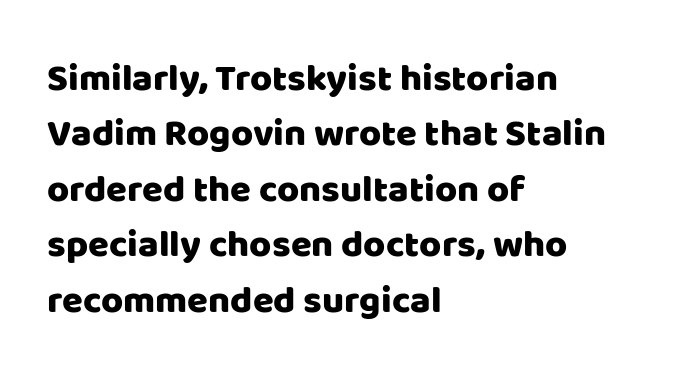
This rendering employs a face without finishing strokes, i.e., a sans-serif. Proportional: the letters do not fall into vertical columns. The space beneath each line is pristine and unruled. Is the block centered? No — it sits flush against the left margin.
